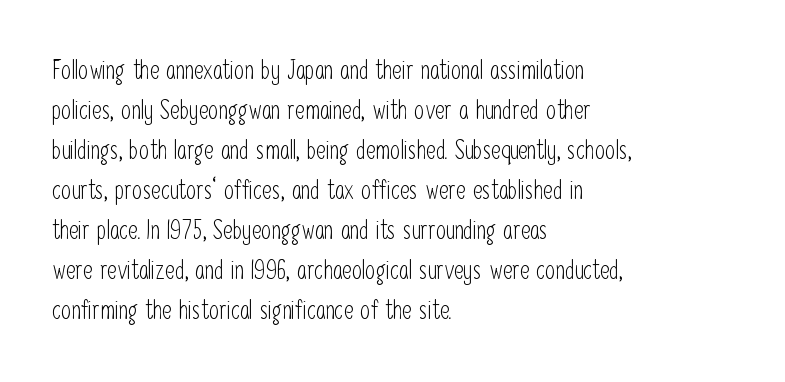
The image shows 26 px text type, upright; set left-aligned, normal line spacing (1.54x), normal letter spacing, not underlined.
